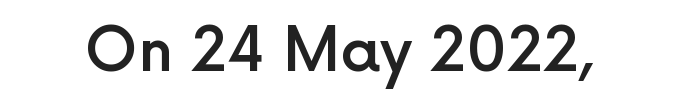
Q: Is the text bold? A: Semi-bold.
Q: Is the text italic (slanted)? A: No, it is upright.
Q: Is the typeface a serif or a sans-serif typeface? A: Sans-serif.
Q: Is the text underlined? A: No.
Q: Is the spacing between letters normal or unusually wide? A: Normal.
Q: Width (condensed, normal, or wide)? A: Normal.
Q: x-height? A: Medium.
Q: Monospaced? A: No.
